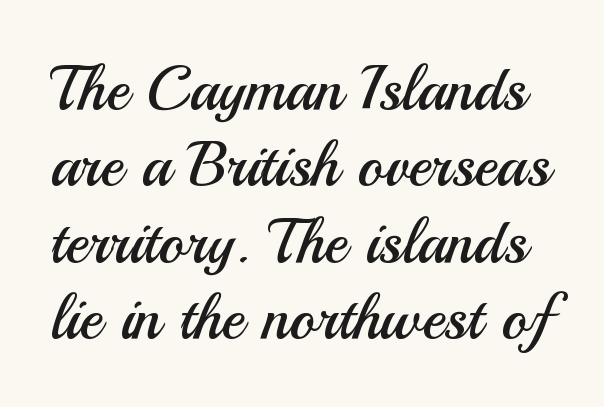
Look at the tracking — it's just the regular setting, nothing added. The face used here is proportionally spaced, like ordinary book or web type. These glyphs show unthickened strokes, regular width or finer. Look at the bottom of the vertical strokes: they stop flat, with no serifs.
